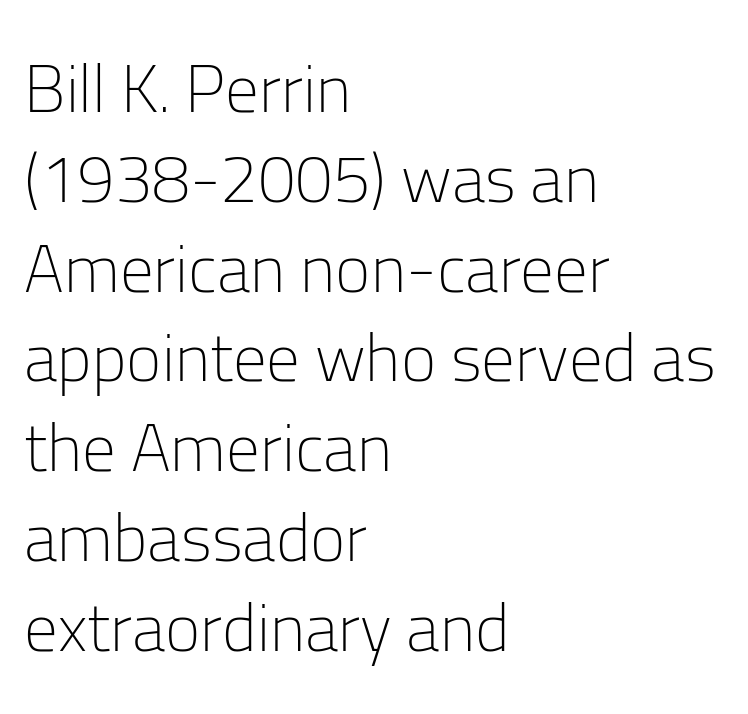
Q: Is the text bold? A: No.
Q: Is the text italic (slanted)? A: No, it is upright.
Q: Is the typeface a serif or a sans-serif typeface? A: Sans-serif.
Q: Is the text underlined? A: No.
Q: How is the paragraph aligned? A: Left-aligned.
Q: Is the spacing between letters normal or unusually wide? A: Normal.
Q: Is the spacing between lines tight, normal or loose? A: Normal.
Q: Width (condensed, normal, or wide)? A: Normal.
Q: Stroke contrast? A: Low.
Q: x-height? A: Medium.
Q: Monospaced? A: No.
